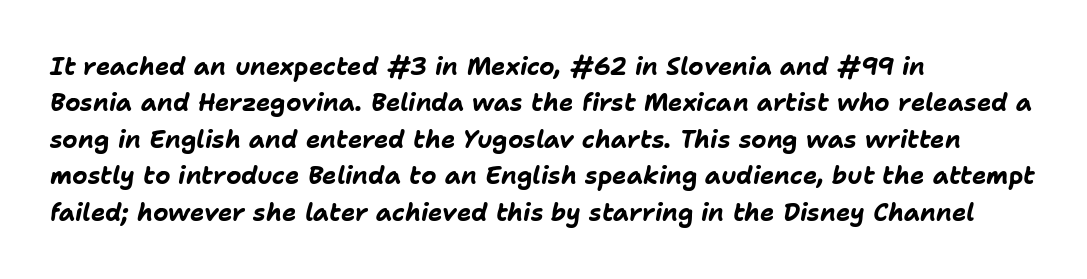
The image shows 24 px bold type, italic (leaning right); set left-aligned, normal line spacing (1.52x), normal letter spacing, not underlined.
